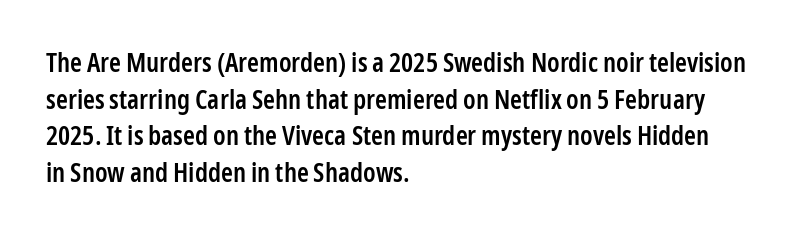
Q: Is the text bold? A: Semi-bold.
Q: Is the text italic (slanted)? A: No, it is upright.
Q: Is the text underlined? A: No.
Q: How is the paragraph aligned? A: Left-aligned.
Q: Is the spacing between letters normal or unusually wide? A: Normal.
Q: Is the spacing between lines tight, normal or loose? A: Normal.
